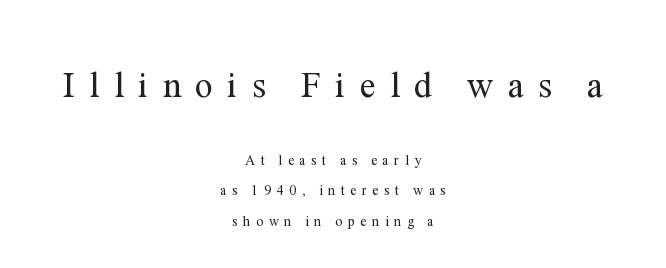
{"serif": "yes", "italic": "no", "bold": "no", "weight": "regular", "width": "normal", "stroke_contrast": "medium", "x_height": "medium", "monospaced": "no", "underline": "no", "align": "center", "line_spacing": "loose", "line_spacing_ratio": 2.17, "letter_spacing": "wide", "letter_spacing_em": 0.4, "larger_block": "first", "size_ratio": 2.57, "glyph_px": 36}
